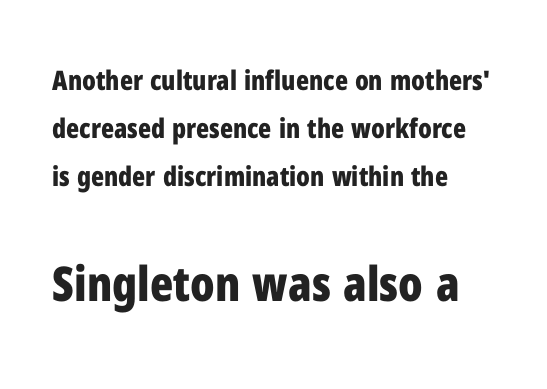
{"serif": "no", "italic": "no", "bold": "yes", "weight": "bold", "width": "condensed", "stroke_contrast": "low", "x_height": "medium", "monospaced": "no", "underline": "no", "align": "left", "line_spacing_ratio": 1.78, "letter_spacing": "normal", "letter_spacing_em": 0.0, "larger_block": "second", "size_ratio": 1.78, "glyph_px": 48}
